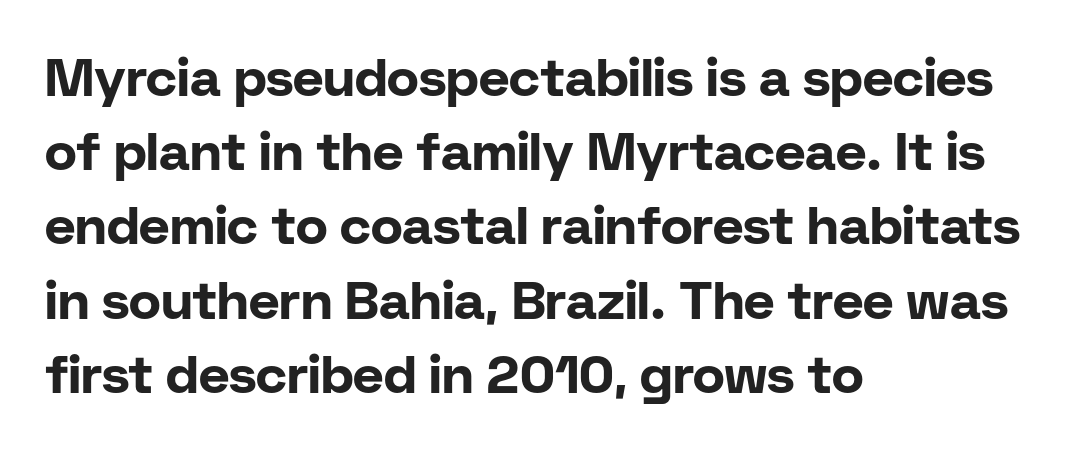
{"serif": "no", "italic": "no", "bold": "yes", "weight": "bold", "width": "normal", "stroke_contrast": "low", "x_height": "medium", "monospaced": "no", "underline": "no", "align": "left", "line_spacing": "normal", "line_spacing_ratio": 1.4, "letter_spacing": "normal", "letter_spacing_em": 0.0, "glyph_px": 53}
